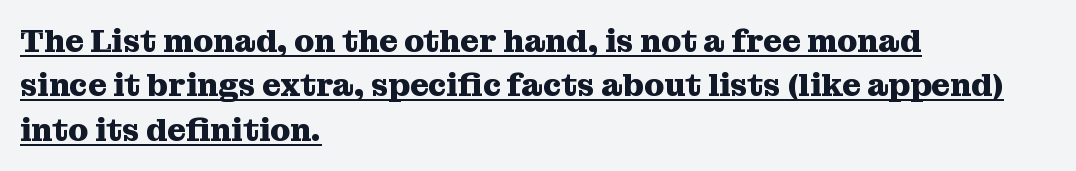
{"serif": "yes", "italic": "no", "bold": "yes", "weight": "heavy", "width": "normal", "stroke_contrast": "medium", "x_height": "medium", "monospaced": "no", "underline": "yes", "align": "left", "line_spacing": "normal", "line_spacing_ratio": 1.39, "letter_spacing": "normal", "letter_spacing_em": 0.0, "glyph_px": 32}
